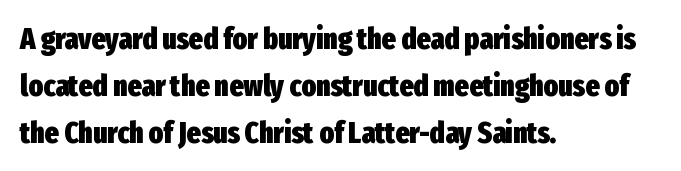
{"serif": "no", "italic": "no", "bold": "yes", "weight": "heavy", "width": "condensed", "stroke_contrast": "low", "x_height": "medium", "monospaced": "no", "underline": "no", "align": "left", "line_spacing": "normal", "line_spacing_ratio": 1.56, "letter_spacing": "normal", "letter_spacing_em": 0.0, "glyph_px": 30}
